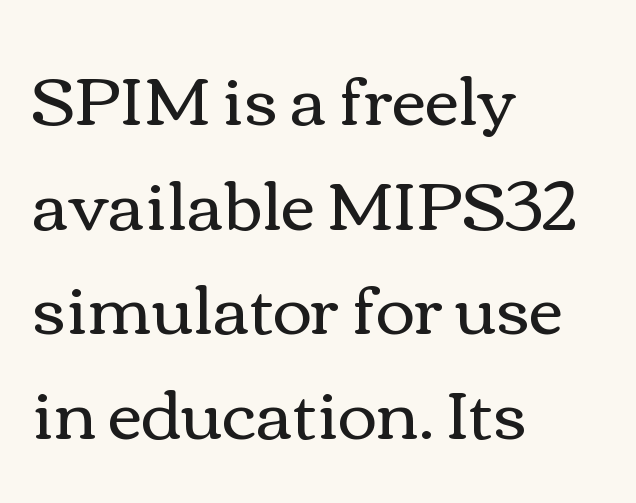
{"italic": "no", "bold": "no", "weight": "regular", "width": "wide", "x_height": "medium", "monospaced": "no", "underline": "no", "align": "left", "line_spacing": "normal", "line_spacing_ratio": 1.56, "letter_spacing": "normal", "letter_spacing_em": 0.0, "glyph_px": 67}
